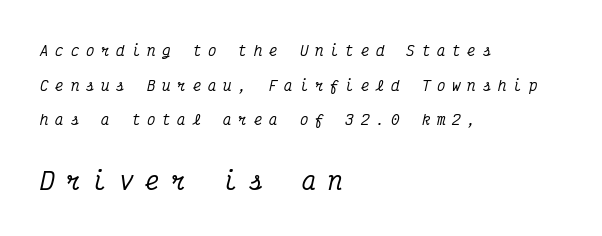
{"italic": "yes", "lean": "right", "slant_degrees": 12, "underline": "no", "align": "left", "line_spacing": "loose", "line_spacing_ratio": 2.47, "letter_spacing": "wide", "letter_spacing_em": 0.49, "larger_block": "second", "size_ratio": 1.71, "glyph_px": 24}
